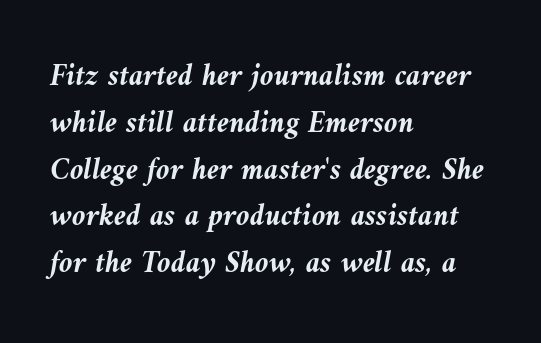
{"italic": "yes", "lean": "left", "slant_degrees": 10, "bold": "yes", "weight": "semibold", "width": "normal", "stroke_contrast": "medium", "x_height": "medium", "monospaced": "no", "underline": "no", "align": "left", "line_spacing": "normal", "line_spacing_ratio": 1.51, "letter_spacing": "normal", "letter_spacing_em": 0.0, "glyph_px": 31}
